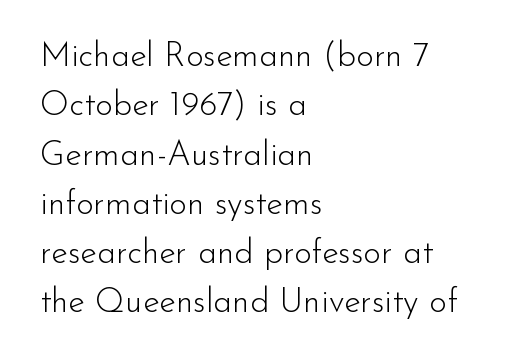
Q: Is the text bold? A: No.
Q: Is the text italic (slanted)? A: No, it is upright.
Q: Is the typeface a serif or a sans-serif typeface? A: Sans-serif.
Q: Is the text underlined? A: No.
Q: How is the paragraph aligned? A: Left-aligned.
Q: Is the spacing between letters normal or unusually wide? A: Normal.
Q: Is the spacing between lines tight, normal or loose? A: Normal.
Q: Width (condensed, normal, or wide)? A: Normal.
Q: Stroke contrast? A: Low.
Q: x-height? A: Small.
Q: Monospaced? A: No.
